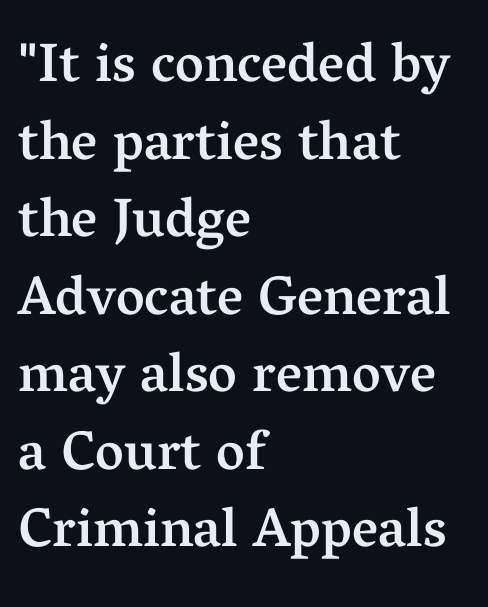
{"serif": "yes", "italic": "no", "bold": "semi", "weight": "semibold", "width": "normal", "stroke_contrast": "medium", "x_height": "medium", "monospaced": "no", "underline": "no", "align": "left", "line_spacing": "normal", "line_spacing_ratio": 1.41, "letter_spacing": "normal", "letter_spacing_em": 0.0, "glyph_px": 55}
